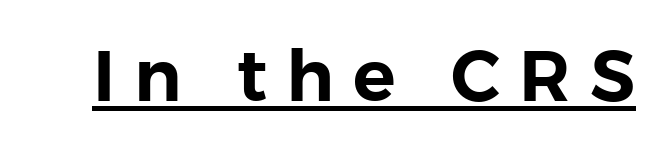
Q: Is the text italic (slanted)? A: No, it is upright.
Q: Is the typeface a serif or a sans-serif typeface? A: Sans-serif.
Q: Is the text underlined? A: Yes.
Q: Is the spacing between letters normal or unusually wide? A: Unusually wide.
Q: Width (condensed, normal, or wide)? A: Normal.
Q: Stroke contrast? A: Low.
Q: x-height? A: Medium.
Q: Monospaced? A: No.
